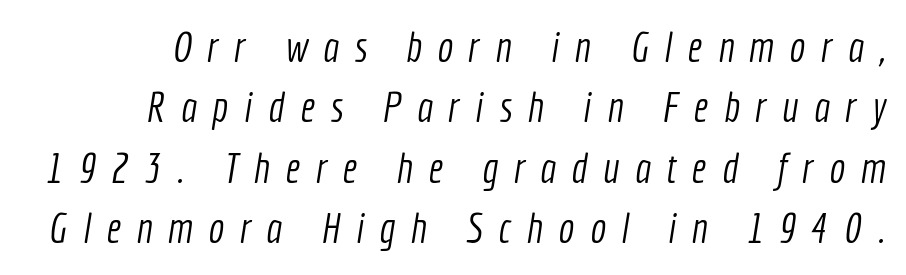
{"serif": "no", "bold": "no", "weight": "light", "width": "condensed", "x_height": "medium", "monospaced": "no", "underline": "no", "line_spacing": "normal", "line_spacing_ratio": 1.44, "letter_spacing": "wide", "letter_spacing_em": 0.37, "glyph_px": 42}
